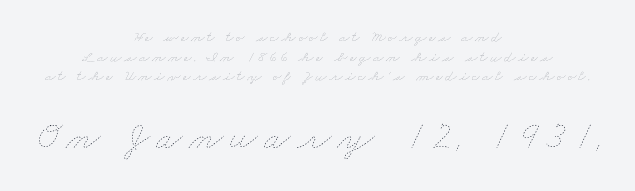
{"bold": "no", "weight": "thin", "width": "wide", "stroke_contrast": "low", "x_height": "small", "monospaced": "no", "underline": "no", "align": "center", "line_spacing_ratio": 1.22, "larger_block": "second", "size_ratio": 2.5, "glyph_px": 40}
